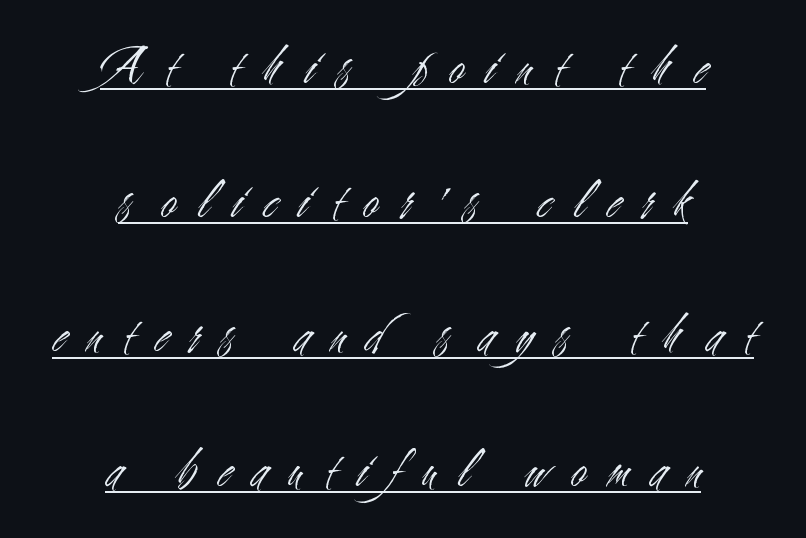
The image shows 55 px light, condensed sans-serif type; set centered, loose line spacing (2.44x), unusually wide letter spacing (+0.4 em), underlined; medium stroke contrast and a small x-height.
